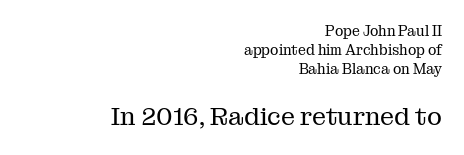
{"italic": "no", "bold": "no", "underline": "no", "align": "right", "line_spacing": "normal", "line_spacing_ratio": 1.37, "letter_spacing": "normal", "letter_spacing_em": 0.0, "larger_block": "second", "size_ratio": 1.79, "glyph_px": 25}
